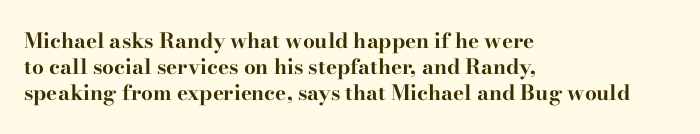
Q: Is the text bold? A: Yes.
Q: Is the text italic (slanted)? A: No, it is upright.
Q: Is the text underlined? A: No.
Q: How is the paragraph aligned? A: Left-aligned.
Q: Is the spacing between letters normal or unusually wide? A: Normal.
